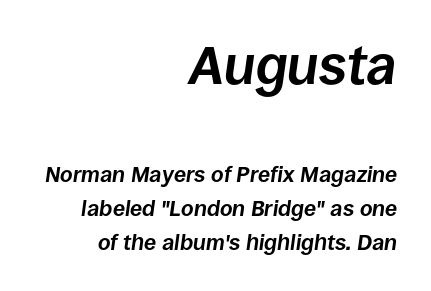
{"italic": "yes", "lean": "right", "slant_degrees": 8, "bold": "yes", "weight": "bold", "width": "normal", "stroke_contrast": "low", "x_height": "large", "monospaced": "no", "underline": "no", "align": "right", "line_spacing": "normal", "line_spacing_ratio": 1.55, "letter_spacing": "normal", "letter_spacing_em": 0.0, "larger_block": "first", "size_ratio": 2.45, "glyph_px": 54}
